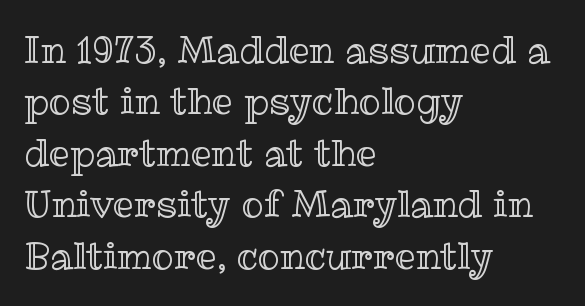
Q: Is the text italic (slanted)? A: No, it is upright.
Q: Is the text underlined? A: No.
Q: How is the paragraph aligned? A: Left-aligned.
Q: Is the spacing between letters normal or unusually wide? A: Normal.
Q: Is the spacing between lines tight, normal or loose? A: Normal.
Q: Width (condensed, normal, or wide)? A: Normal.
Q: x-height? A: Medium.
Q: Monospaced? A: No.
